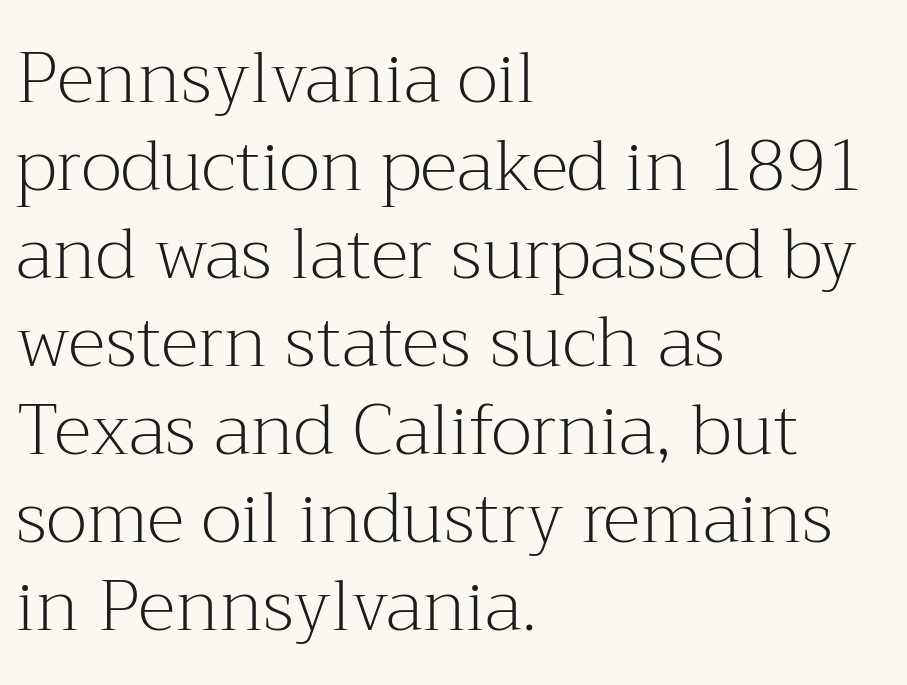
The image shows 71 px light serif type, upright; set left-aligned, line spacing 1.24x, normal letter spacing, not underlined; medium stroke contrast and a medium x-height.
